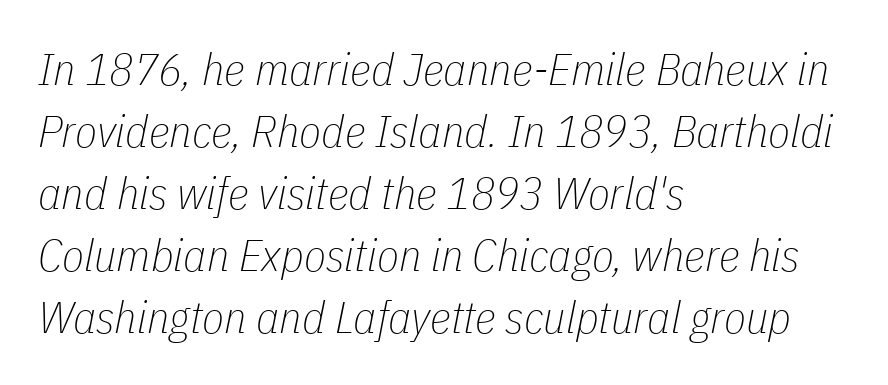
The image shows 45 px thin, condensed type, italic (leaning right); set left-aligned, normal line spacing (1.38x), normal letter spacing, not underlined; low stroke contrast and a medium x-height.
